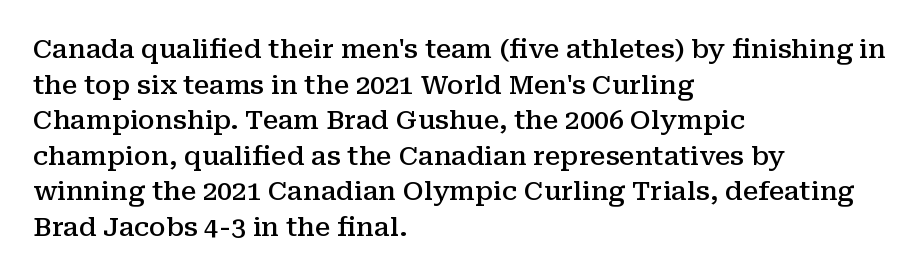
Q: Is the text bold? A: Semi-bold.
Q: Is the text italic (slanted)? A: No, it is upright.
Q: Is the text underlined? A: No.
Q: How is the paragraph aligned? A: Left-aligned.
Q: Is the spacing between letters normal or unusually wide? A: Normal.
Q: Is the spacing between lines tight, normal or loose? A: Normal.
